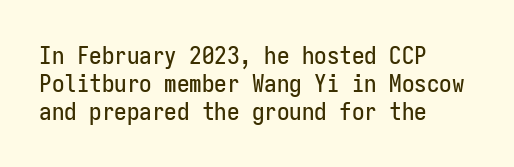
Q: Is the text italic (slanted)? A: No, it is upright.
Q: Is the text underlined? A: No.
Q: How is the paragraph aligned? A: Left-aligned.
Q: Is the spacing between letters normal or unusually wide? A: Normal.
Q: Is the spacing between lines tight, normal or loose? A: Tight.
